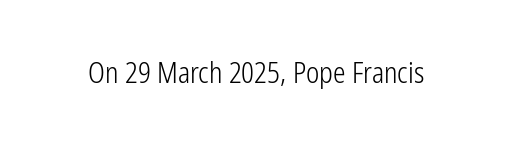
{"serif": "no", "italic": "no", "bold": "no", "weight": "light", "width": "condensed", "stroke_contrast": "low", "x_height": "medium", "monospaced": "no", "underline": "no", "letter_spacing": "normal", "letter_spacing_em": 0.0, "glyph_px": 28}
